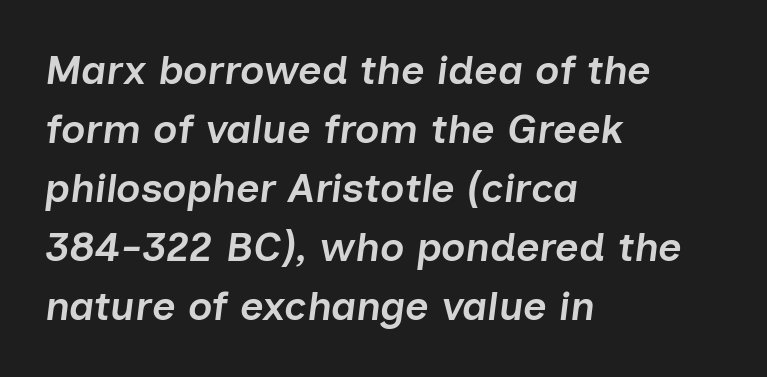
{"italic": "yes", "lean": "right", "slant_degrees": 7, "bold": "semi", "weight": "semibold", "width": "normal", "stroke_contrast": "low", "x_height": "medium", "monospaced": "no", "underline": "no", "align": "left", "line_spacing": "normal", "line_spacing_ratio": 1.44, "letter_spacing": "normal", "letter_spacing_em": 0.0, "glyph_px": 41}
